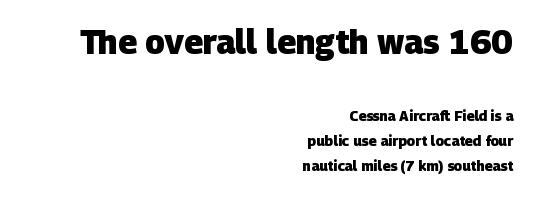
The image shows 33 px heavy sans-serif type; set right-aligned, line spacing 1.78x, normal letter spacing, not underlined; the first (top) block is 2.36x larger; low stroke contrast and a large x-height.
